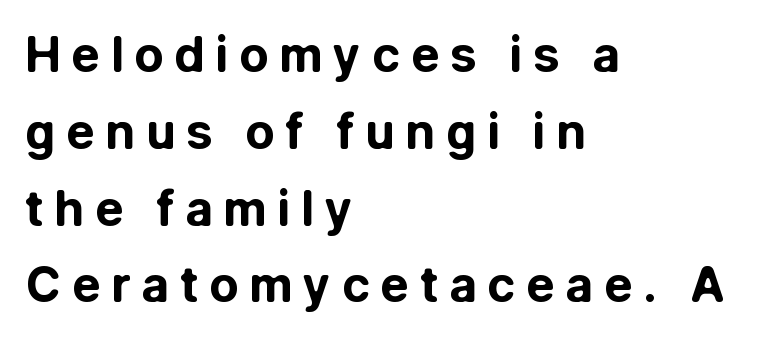
The image shows 48 px bold sans-serif type, upright; set left-aligned, normal line spacing (1.6x), unusually wide letter spacing (+0.22 em), not underlined; low stroke contrast and a medium x-height.
